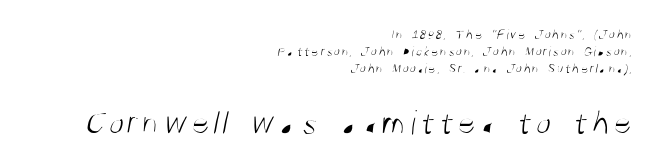
Q: Is the text bold? A: No.
Q: Is the typeface a serif or a sans-serif typeface? A: Sans-serif.
Q: Is the text underlined? A: No.
Q: How is the paragraph aligned? A: Right-aligned.
Q: Which block of text is set in a larger size, the first (top) or the second (bottom)? A: The second (bottom) one.
Q: Width (condensed, normal, or wide)? A: Condensed.
Q: Stroke contrast? A: Medium.
Q: x-height? A: Large.
Q: Monospaced? A: No.
